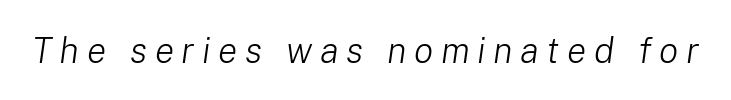
Q: Is the text bold? A: No.
Q: Is the text italic (slanted)? A: Yes, it leans right by about 8 degrees.
Q: Is the text underlined? A: No.
Q: Is the spacing between letters normal or unusually wide? A: Unusually wide.
Q: Width (condensed, normal, or wide)? A: Normal.
Q: Stroke contrast? A: Low.
Q: x-height? A: Medium.
Q: Monospaced? A: No.
